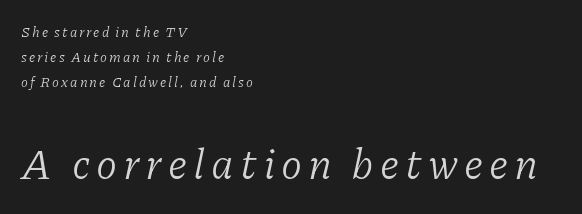
Q: Is the text bold? A: No.
Q: Is the text italic (slanted)? A: Yes, it leans right by about 11 degrees.
Q: Is the typeface a serif or a sans-serif typeface? A: Serif.
Q: Is the text underlined? A: No.
Q: How is the paragraph aligned? A: Left-aligned.
Q: Which block of text is set in a larger size, the first (top) or the second (bottom)? A: The second (bottom) one.
Q: Width (condensed, normal, or wide)? A: Normal.
Q: Stroke contrast? A: Low.
Q: x-height? A: Medium.
Q: Monospaced? A: No.
